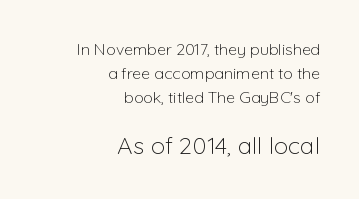
Q: Is the text bold? A: No.
Q: Is the text italic (slanted)? A: No, it is upright.
Q: Is the text underlined? A: No.
Q: How is the paragraph aligned? A: Right-aligned.
Q: Is the spacing between letters normal or unusually wide? A: Normal.
Q: Is the spacing between lines tight, normal or loose? A: Normal.
Q: Which block of text is set in a larger size, the first (top) or the second (bottom)? A: The second (bottom) one.
